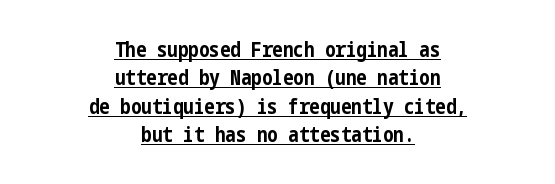
The image shows 21 px bold type, upright; set centered, normal line spacing (1.35x), normal letter spacing, underlined.
